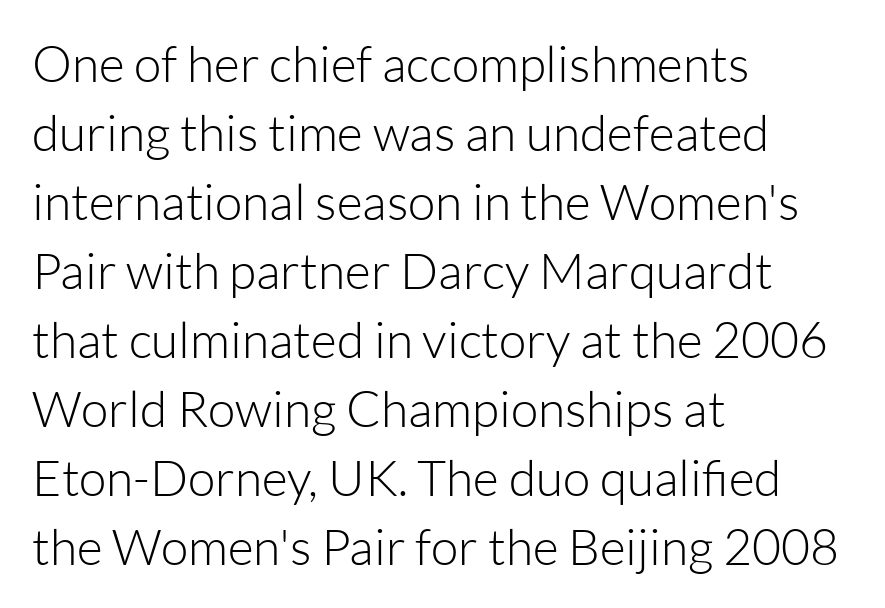
The image shows 50 px light sans-serif type, upright; set left-aligned, normal line spacing (1.38x), normal letter spacing, not underlined; low stroke contrast and a medium x-height.
